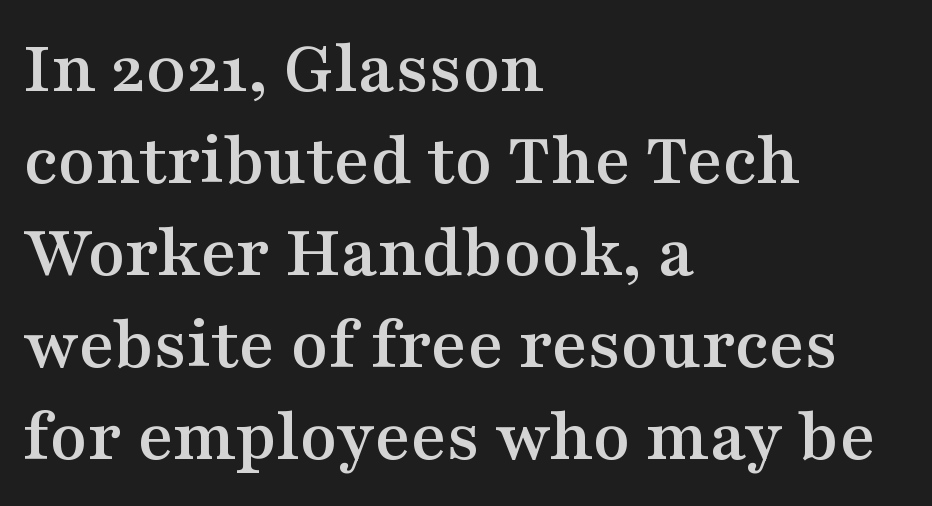
Q: Is the text italic (slanted)? A: No, it is upright.
Q: Is the typeface a serif or a sans-serif typeface? A: Serif.
Q: Is the text underlined? A: No.
Q: How is the paragraph aligned? A: Left-aligned.
Q: Is the spacing between letters normal or unusually wide? A: Normal.
Q: Width (condensed, normal, or wide)? A: Wide.
Q: Stroke contrast? A: Medium.
Q: x-height? A: Medium.
Q: Monospaced? A: No.
